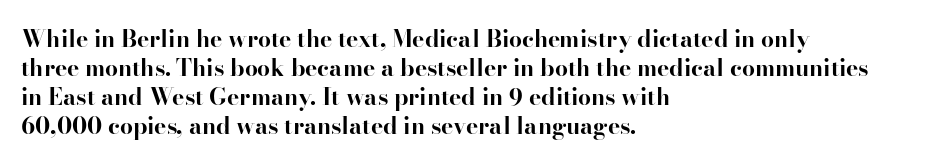
Q: Is the text bold? A: Yes.
Q: Is the text italic (slanted)? A: No, it is upright.
Q: Is the text underlined? A: No.
Q: How is the paragraph aligned? A: Left-aligned.
Q: Is the spacing between letters normal or unusually wide? A: Normal.
Q: Is the spacing between lines tight, normal or loose? A: Normal.
